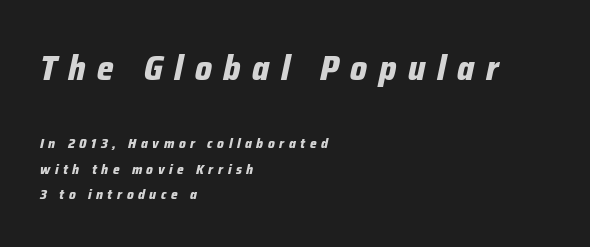
{"italic": "yes", "lean": "right", "slant_degrees": 12, "bold": "yes", "weight": "bold", "width": "condensed", "stroke_contrast": "low", "x_height": "medium", "monospaced": "no", "underline": "no", "align": "left", "line_spacing_ratio": 1.83, "letter_spacing": "wide", "letter_spacing_em": 0.33, "larger_block": "first", "size_ratio": 2.5, "glyph_px": 35}
